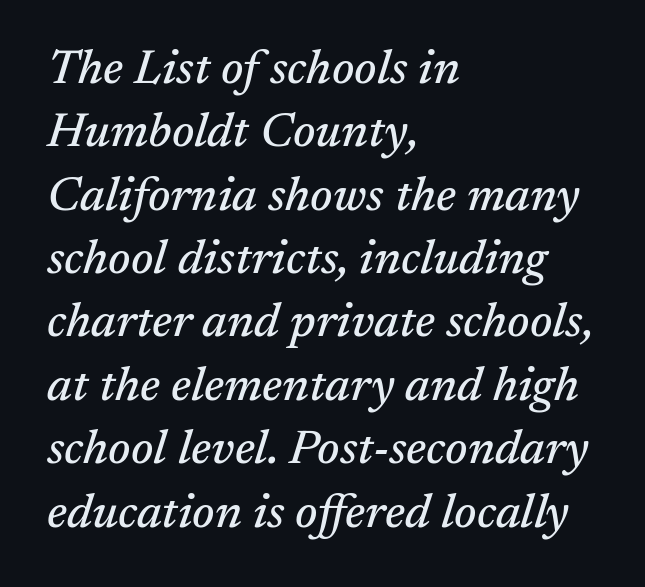
The image shows 48 px serif type, italic (leaning right); set left-aligned, normal line spacing (1.32x), normal letter spacing, not underlined; medium stroke contrast and a medium x-height.
